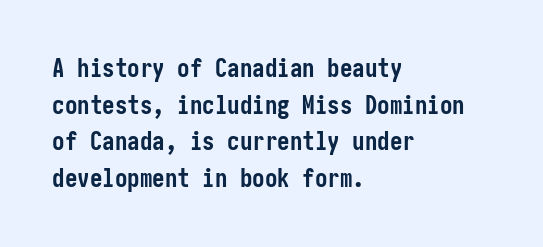
Compared with an ordinary text face, these strokes are far heavier — a full bold. Tall strokes in this sample are plumb rather than angled. Reading down the block, your eye returns to a fixed left position each line. The space directly below the letters is spotless. Leading matches the norm, producing a regular column. The type is set solid horizontally, with unmodified tracking.
